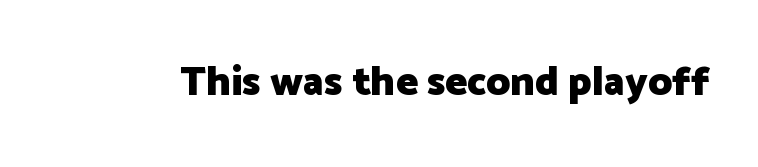
Q: Is the text bold? A: Yes.
Q: Is the text italic (slanted)? A: No, it is upright.
Q: Is the typeface a serif or a sans-serif typeface? A: Sans-serif.
Q: Is the text underlined? A: No.
Q: Is the spacing between letters normal or unusually wide? A: Normal.
Q: Width (condensed, normal, or wide)? A: Normal.
Q: Stroke contrast? A: Low.
Q: x-height? A: Medium.
Q: Monospaced? A: No.
